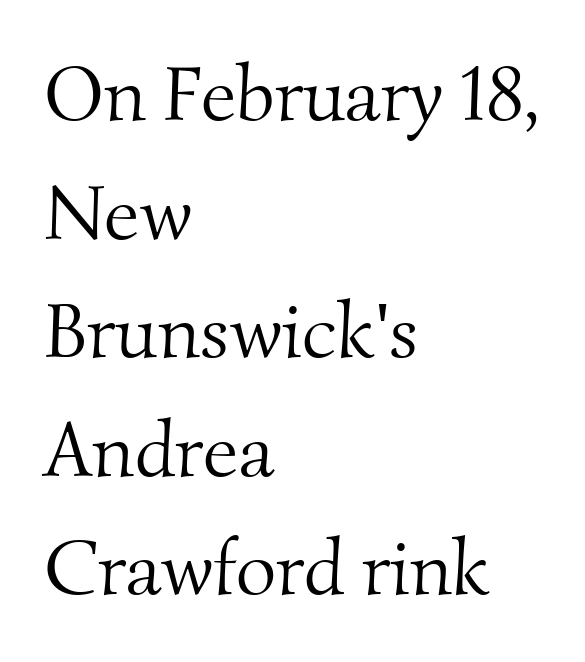
Only glyphs here, with clear space below each row. The passage is arranged the way most books set body copy — flush left. Summary of weight: not heavy and not bold. The rendering uses natural spacing where letterforms have individual widths. Notice how descenders clear the ascenders below comfortably — that's standard leading.
